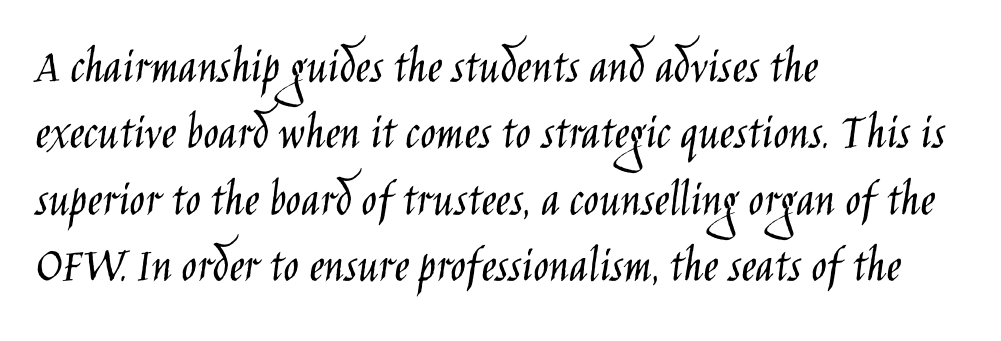
The image shows 51 px light, condensed sans-serif type; set left-aligned, normal line spacing (1.3x), normal letter spacing, not underlined; low stroke contrast and a large x-height.
